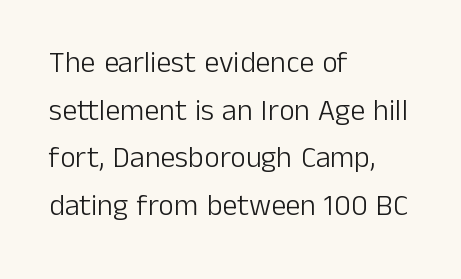
Q: Is the text bold? A: No.
Q: Is the text italic (slanted)? A: No, it is upright.
Q: Is the typeface a serif or a sans-serif typeface? A: Sans-serif.
Q: Is the text underlined? A: No.
Q: How is the paragraph aligned? A: Left-aligned.
Q: Is the spacing between letters normal or unusually wide? A: Normal.
Q: Is the spacing between lines tight, normal or loose? A: Normal.
Q: Width (condensed, normal, or wide)? A: Normal.
Q: Stroke contrast? A: Low.
Q: x-height? A: Medium.
Q: Monospaced? A: No.
